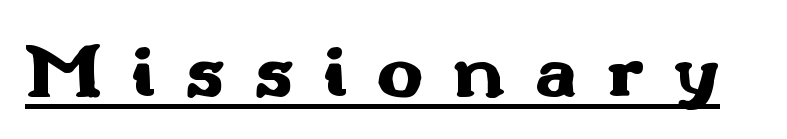
In terms of letterspacing, this is a distinctly airy, spread setting. Posture: vertical. Nothing sits at the stroke ends, so this counts as sans-serif. The sample's only ornament is a line tracing under the words.
